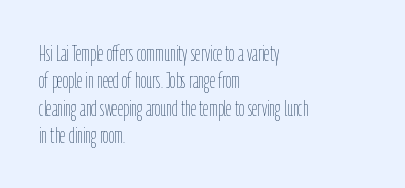
The image shows 22 px text type, upright; set left-aligned, normal line spacing (1.25x), normal letter spacing, not underlined.
